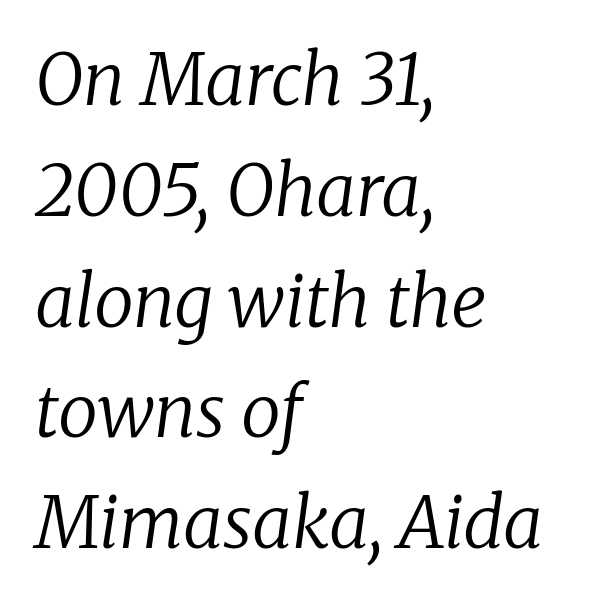
The image shows 71 px regular-weight serif type, italic (leaning right); set left-aligned, normal line spacing (1.56x), normal letter spacing, not underlined; low stroke contrast and a medium x-height.
